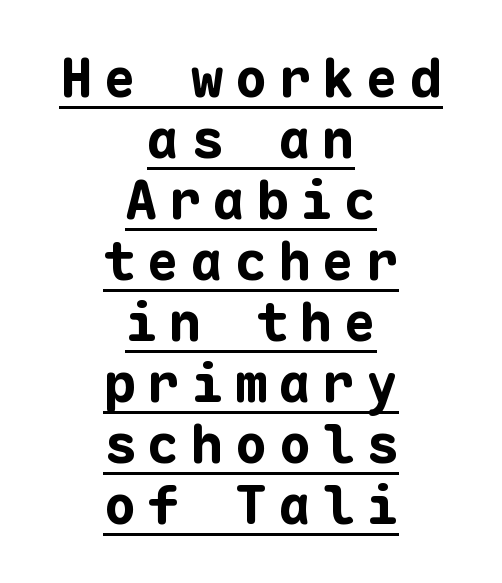
{"serif": "no", "italic": "no", "bold": "yes", "weight": "bold", "width": "normal", "stroke_contrast": "low", "x_height": "medium", "monospaced": "yes", "underline": "yes", "align": "center", "line_spacing": "tight", "line_spacing_ratio": 1.13, "letter_spacing": "wide", "letter_spacing_em": 0.21, "glyph_px": 54}
